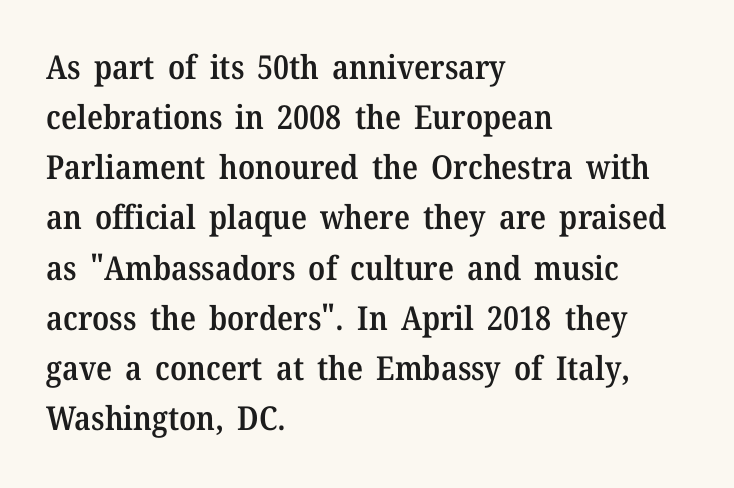
The image shows 33 px semibold serif type, upright; set left-aligned, normal line spacing (1.52x), normal letter spacing, not underlined; medium stroke contrast and a medium x-height.
